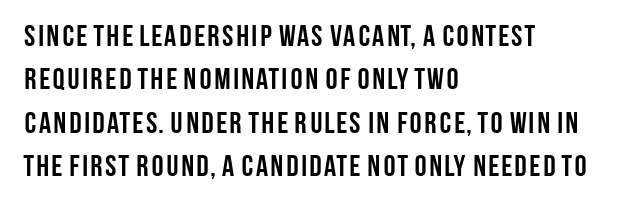
The image shows 30 px semibold, condensed sans-serif type, upright; set left-aligned, normal line spacing (1.45x), normal letter spacing, not underlined; low stroke contrast and a large x-height.
